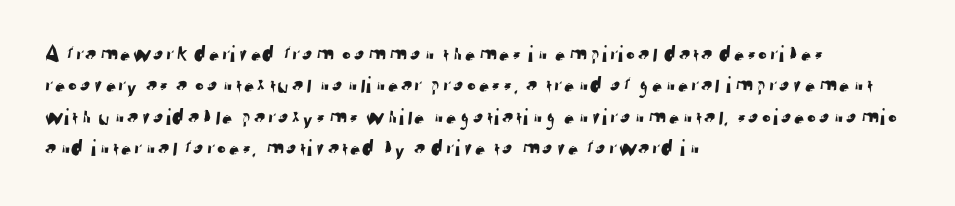
Observe the ordinary spacing: letters are neighbours, not strangers. The string is rendered with underlining switched off. Normally led — the rows are evenly, conventionally spaced. The rendering anchors every line to the left-hand side.
